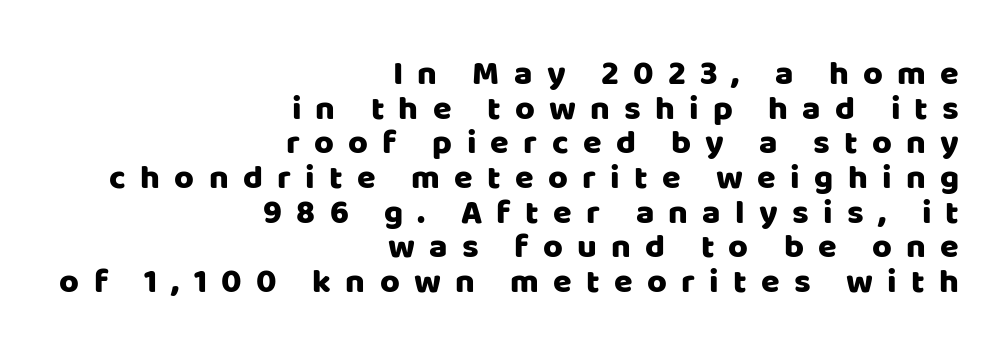
{"serif": "no", "italic": "no", "width": "normal", "stroke_contrast": "low", "x_height": "large", "monospaced": "no", "underline": "no", "align": "right", "line_spacing": "tight", "line_spacing_ratio": 1.02, "letter_spacing": "wide", "letter_spacing_em": 0.42, "glyph_px": 34}
